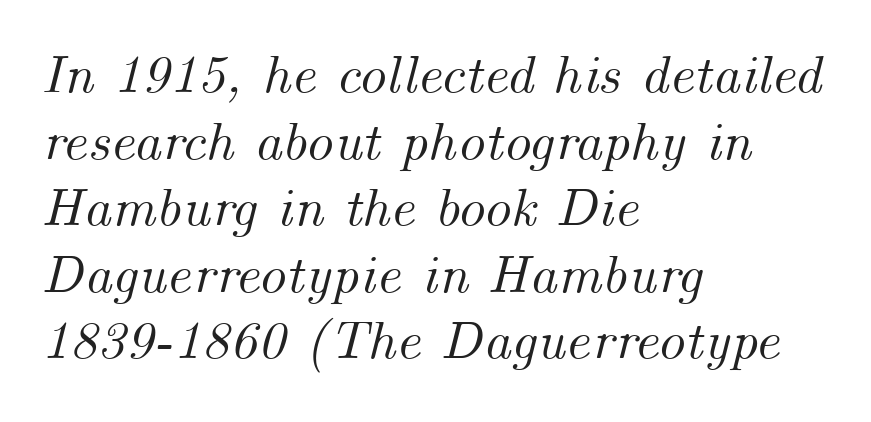
The image shows 55 px text type, italic (leaning right); set left-aligned, line spacing 1.21x, normal letter spacing, not underlined; medium stroke contrast and a small x-height.
